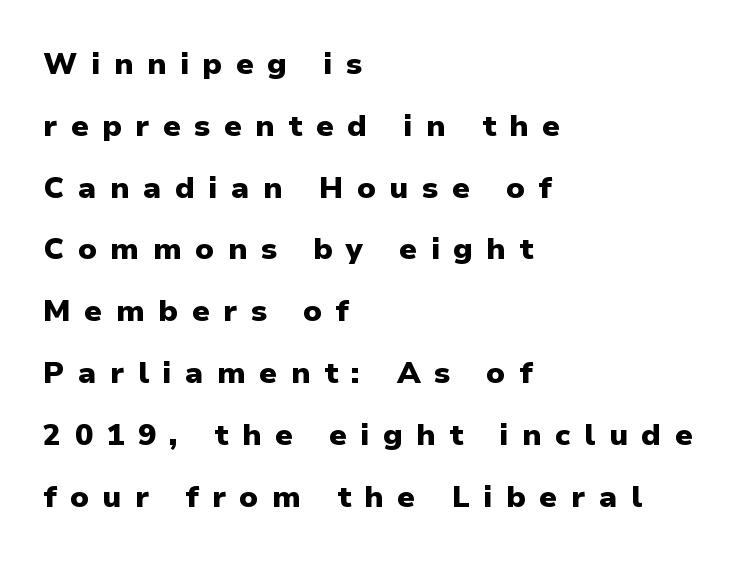
This rendering uses left alignment, leaving the right contour irregular. Here the designer chose a conventional face with non-uniform glyph widths. Between one letter and the next there's a generous, obvious gap. Nothing sits at the stroke ends, so this counts as sans-serif. The zone under the glyphs is completely vacant. Is the type bold? Yes — the strokes are clearly thick and heavy.
